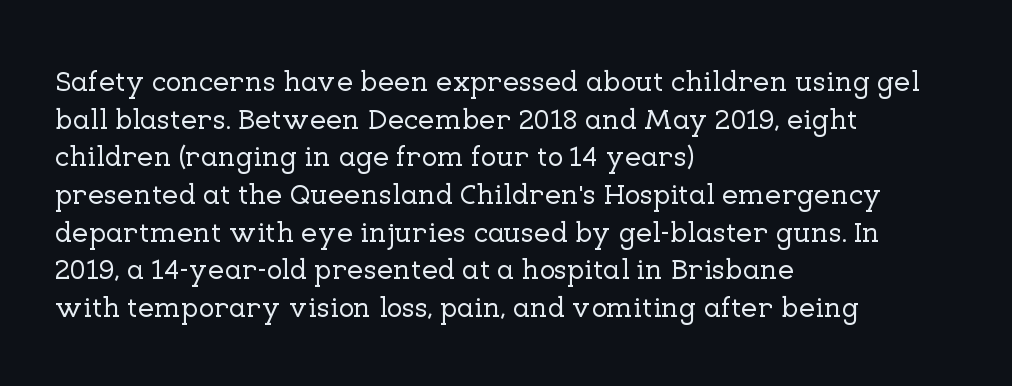
Q: Is the text italic (slanted)? A: No, it is upright.
Q: Is the typeface a serif or a sans-serif typeface? A: Serif.
Q: Is the text underlined? A: No.
Q: How is the paragraph aligned? A: Left-aligned.
Q: Is the spacing between letters normal or unusually wide? A: Normal.
Q: Is the spacing between lines tight, normal or loose? A: Normal.
Q: Width (condensed, normal, or wide)? A: Normal.
Q: Stroke contrast? A: Low.
Q: x-height? A: Medium.
Q: Monospaced? A: No.
